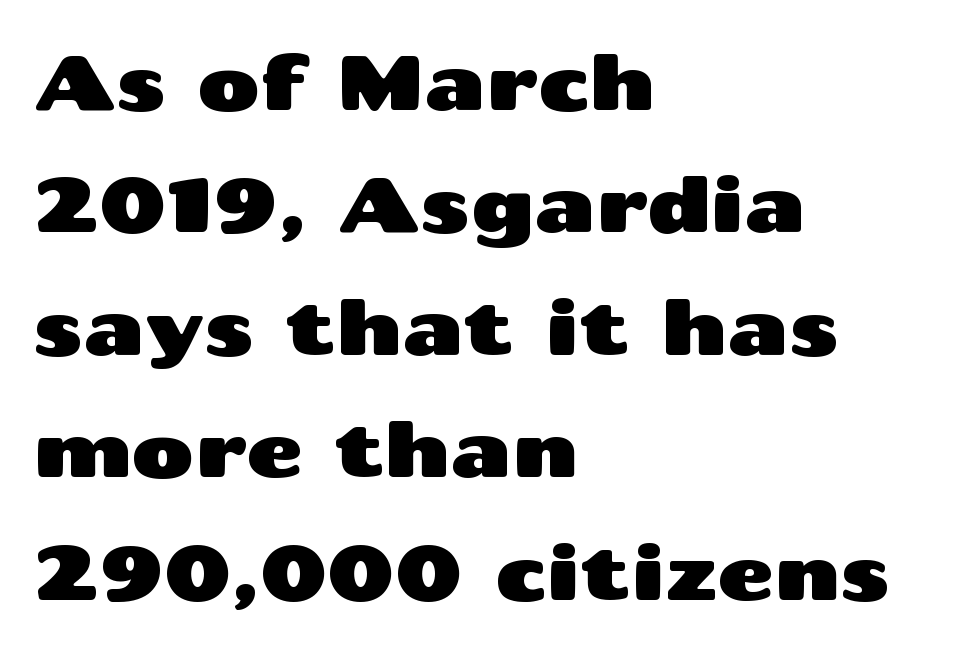
The image shows 77 px wide sans-serif type, upright; set left-aligned, normal line spacing (1.59x), normal letter spacing, not underlined; medium stroke contrast and a medium x-height.
